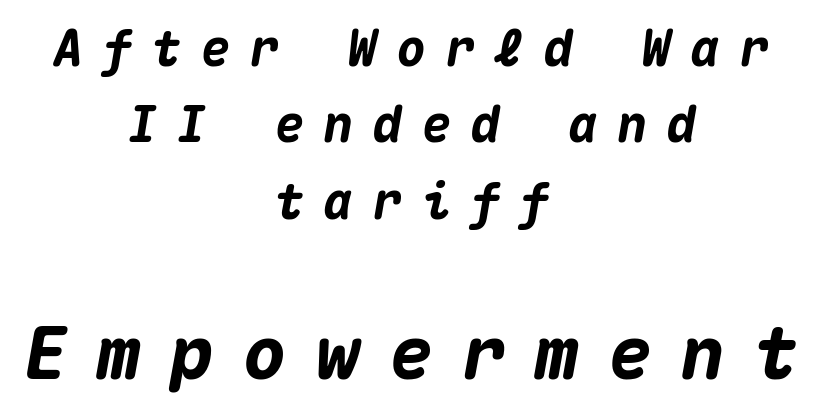
Q: Is the text bold? A: Yes.
Q: Is the text italic (slanted)? A: Yes, it leans right by about 10 degrees.
Q: Is the text underlined? A: No.
Q: How is the paragraph aligned? A: Centered.
Q: Is the spacing between letters normal or unusually wide? A: Unusually wide.
Q: Is the spacing between lines tight, normal or loose? A: Normal.
Q: Which block of text is set in a larger size, the first (top) or the second (bottom)? A: The second (bottom) one.
Q: Width (condensed, normal, or wide)? A: Normal.
Q: Stroke contrast? A: Medium.
Q: x-height? A: Medium.
Q: Monospaced? A: Yes.
